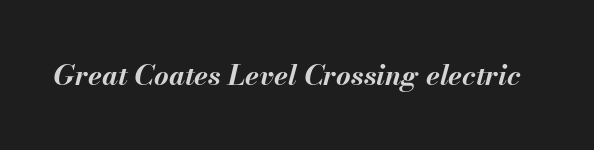
{"italic": "yes", "lean": "right", "slant_degrees": 13, "bold": "yes", "weight": "bold", "width": "normal", "stroke_contrast": "medium", "x_height": "small", "monospaced": "no", "underline": "no", "letter_spacing": "normal", "letter_spacing_em": 0.0, "glyph_px": 28}
